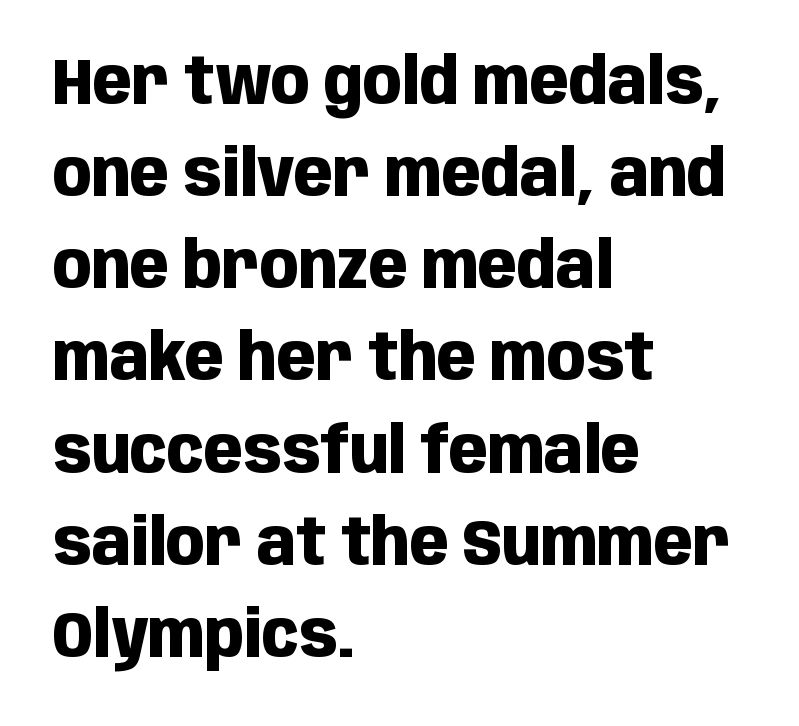
{"serif": "no", "italic": "no", "bold": "yes", "weight": "heavy", "width": "condensed", "stroke_contrast": "low", "x_height": "large", "monospaced": "no", "underline": "no", "align": "left", "line_spacing": "normal", "line_spacing_ratio": 1.44, "letter_spacing": "normal", "letter_spacing_em": 0.0, "glyph_px": 64}
